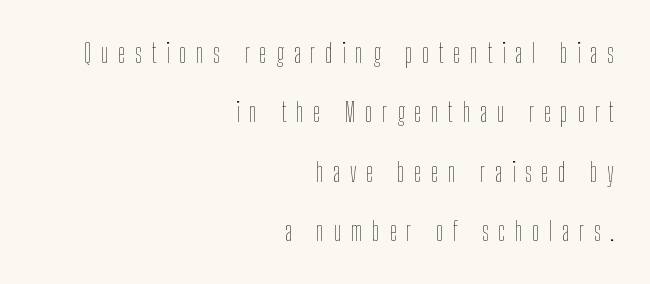
Q: Is the text bold? A: No.
Q: Is the text italic (slanted)? A: No, it is upright.
Q: Is the text underlined? A: No.
Q: How is the paragraph aligned? A: Right-aligned.
Q: Is the spacing between letters normal or unusually wide? A: Unusually wide.
Q: Is the spacing between lines tight, normal or loose? A: Loose.
